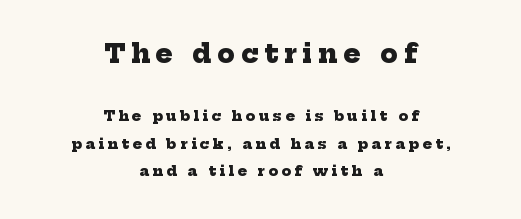
The image shows 25 px bold type; set centered, loose line spacing (1.97x), unusually wide letter spacing (+0.25 em), not underlined; the first (top) block is 1.79x larger.
